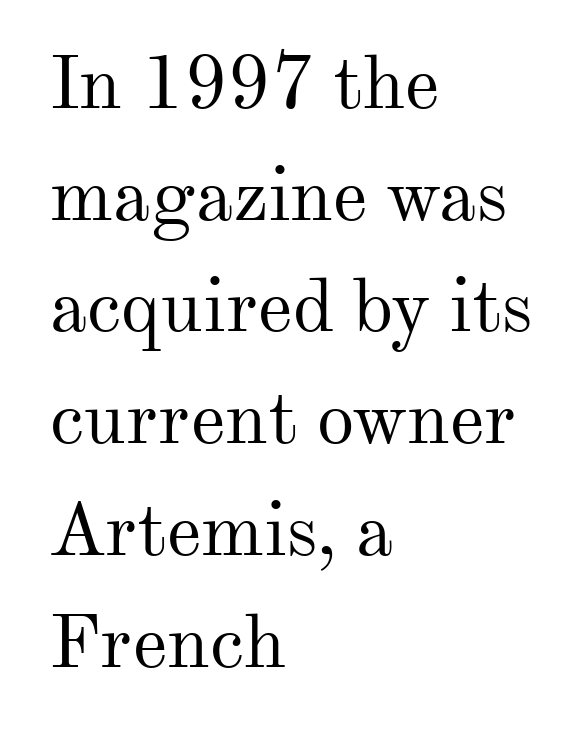
The image shows 75 px regular-weight serif type, upright; set left-aligned, normal line spacing (1.49x), normal letter spacing, not underlined; medium stroke contrast and a small x-height.
